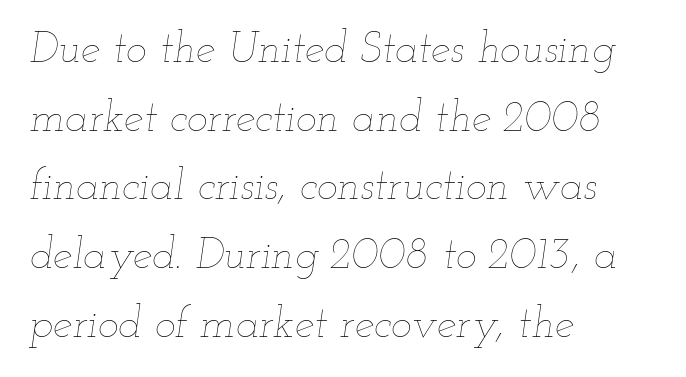
The image shows 44 px thin, wide type, italic (leaning right); set left-aligned, normal line spacing (1.56x), normal letter spacing, not underlined; low stroke contrast and a small x-height.
